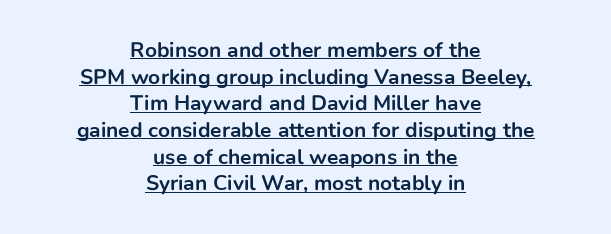
Q: Is the text bold? A: Yes.
Q: Is the text italic (slanted)? A: No, it is upright.
Q: Is the text underlined? A: Yes.
Q: How is the paragraph aligned? A: Centered.
Q: Is the spacing between letters normal or unusually wide? A: Normal.
Q: Is the spacing between lines tight, normal or loose? A: Normal.
